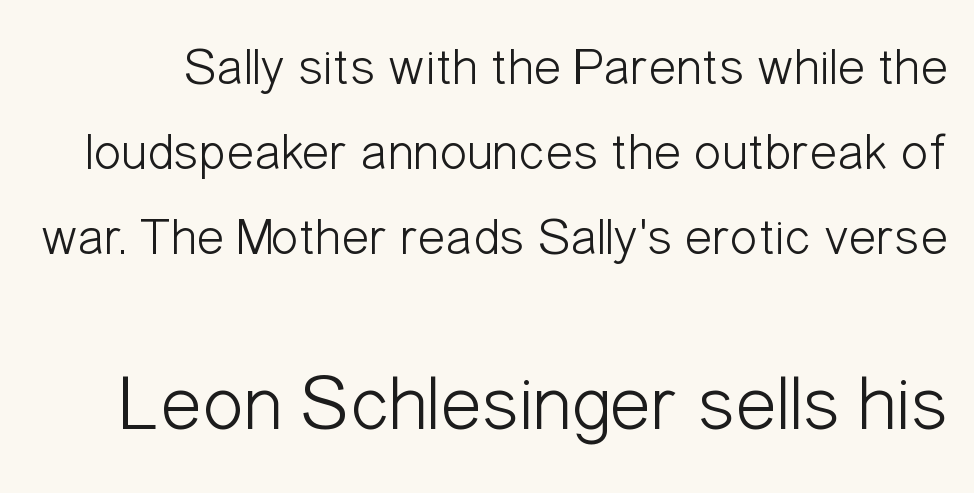
The lines sit at an ordinary, default distance from one another. The letters advance in unequal steps, a hallmark of proportional type. Upright lettering throughout. The strokes are not fattened; the text isn't bold.
